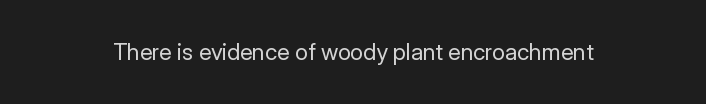
Q: Is the text bold? A: No.
Q: Is the text italic (slanted)? A: No, it is upright.
Q: Is the text underlined? A: No.
Q: Is the spacing between letters normal or unusually wide? A: Normal.
